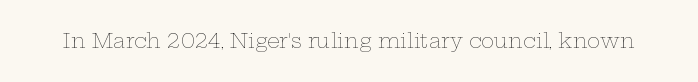
The image shows 20 px text type, upright; set normal letter spacing, not underlined.
